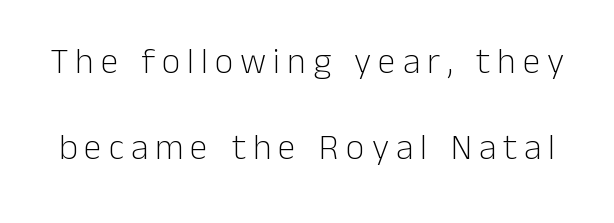
{"serif": "no", "italic": "no", "bold": "no", "weight": "light", "width": "normal", "stroke_contrast": "low", "x_height": "medium", "monospaced": "no", "underline": "no", "line_spacing": "loose", "line_spacing_ratio": 2.4, "glyph_px": 36}
